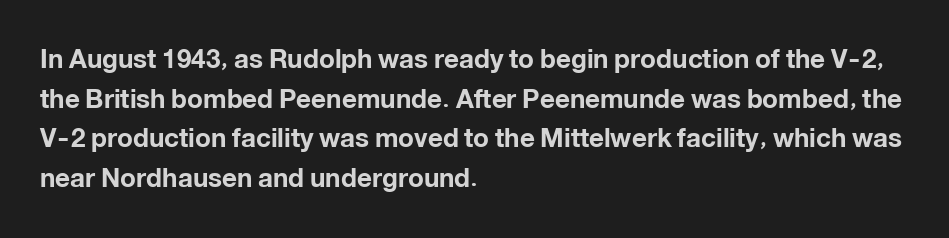
The image shows 26 px bold type, upright; set left-aligned, normal line spacing (1.52x), normal letter spacing, not underlined.
